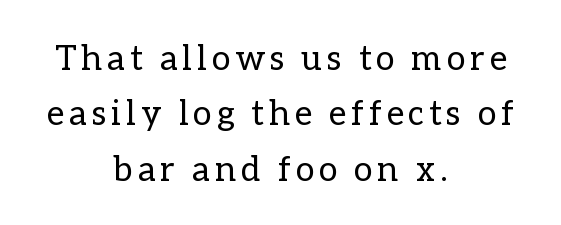
Think of a printed novel: that variable character pitch is what you see here. Rule under the text: the space is simply empty. Typeset on center — no edge is straight. Does the leading feel generous? No, just average. Every character sits straight up, as roman type does.
